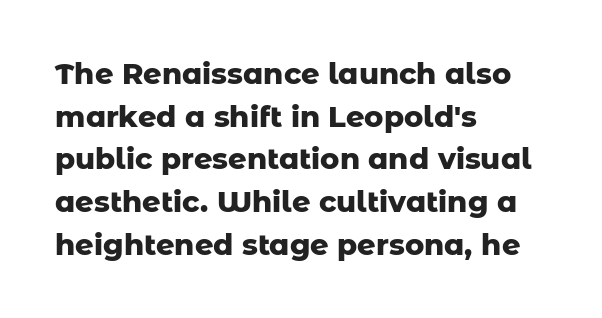
Observe the ordinary spacing: letters are neighbours, not strangers. Plenty of ink on the page — the face is bold. This sample uses an upright cut, with every glyph sitting square on the baseline. In terms of leading, this rendering sits right in the middle. The space beneath each line is pristine and unruled. Alignment: flush left.
